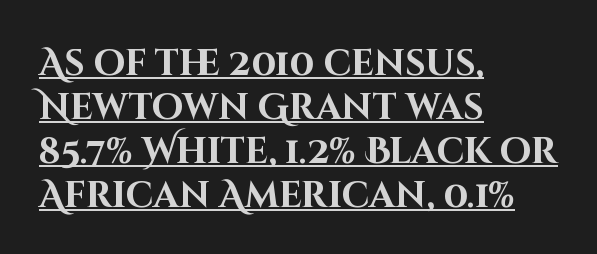
Chunky letters — that's bold for sure. The text block is weighted toward the left margin, trailing off unevenly rightward. Students, note that the glyphs here touch the page at normal intervals. Each letter's strokes conclude bluntly, with no projecting serifs.
